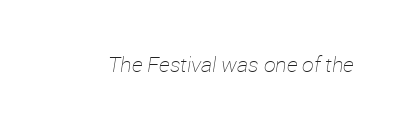
The image shows 21 px text type, italic (leaning right); set normal letter spacing, not underlined.
